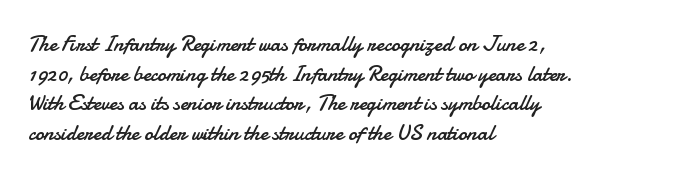
The image shows 22 px text type; set left-aligned, normal line spacing (1.35x), normal letter spacing, not underlined.
